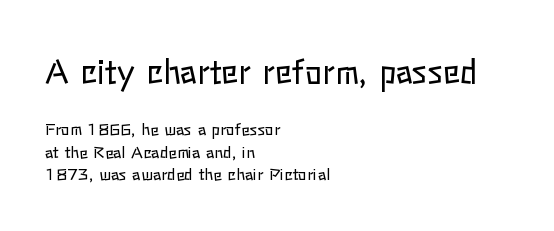
The image shows 32 px regular-weight type, upright; set left-aligned, normal line spacing (1.42x), normal letter spacing, not underlined; the first (top) block is 2.0x larger; low stroke contrast and a medium x-height.
